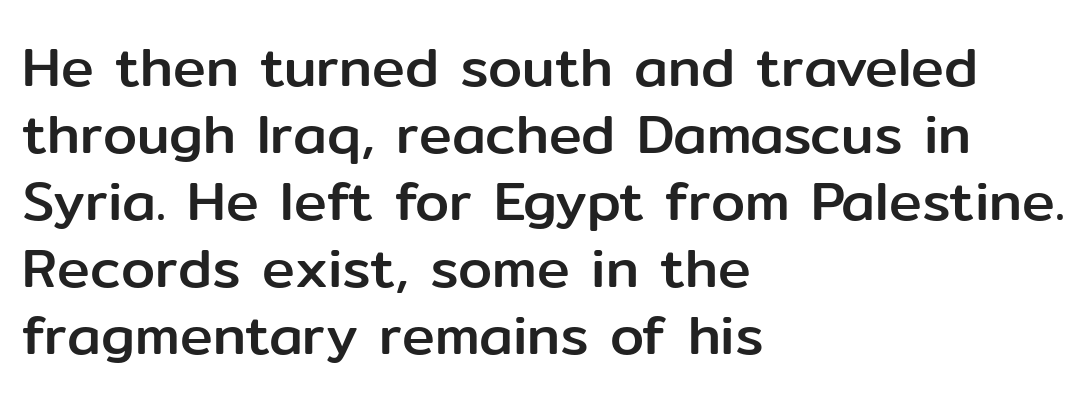
Q: Is the text italic (slanted)? A: No, it is upright.
Q: Is the typeface a serif or a sans-serif typeface? A: Sans-serif.
Q: Is the text underlined? A: No.
Q: How is the paragraph aligned? A: Left-aligned.
Q: Is the spacing between letters normal or unusually wide? A: Normal.
Q: Width (condensed, normal, or wide)? A: Normal.
Q: Stroke contrast? A: Low.
Q: x-height? A: Medium.
Q: Monospaced? A: No.
